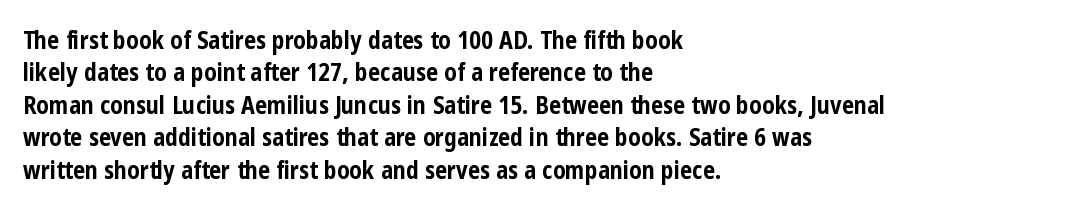
Whoever set this chose a conventional vertical rhythm. Emphasis by weight is at full strength: bold. The setting favours the left margin, as ordinary paragraphs usually do. Glance below the letters and you will spot only blank space. Rendered with straight, roman letterforms.
